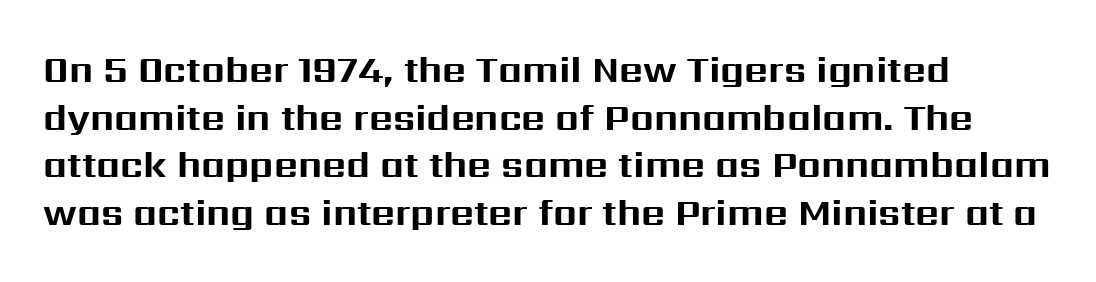
Q: Is the text bold? A: Yes.
Q: Is the text italic (slanted)? A: No, it is upright.
Q: Is the typeface a serif or a sans-serif typeface? A: Sans-serif.
Q: Is the text underlined? A: No.
Q: How is the paragraph aligned? A: Left-aligned.
Q: Is the spacing between letters normal or unusually wide? A: Normal.
Q: Is the spacing between lines tight, normal or loose? A: Normal.
Q: Width (condensed, normal, or wide)? A: Normal.
Q: Stroke contrast? A: Medium.
Q: x-height? A: Medium.
Q: Monospaced? A: No.
